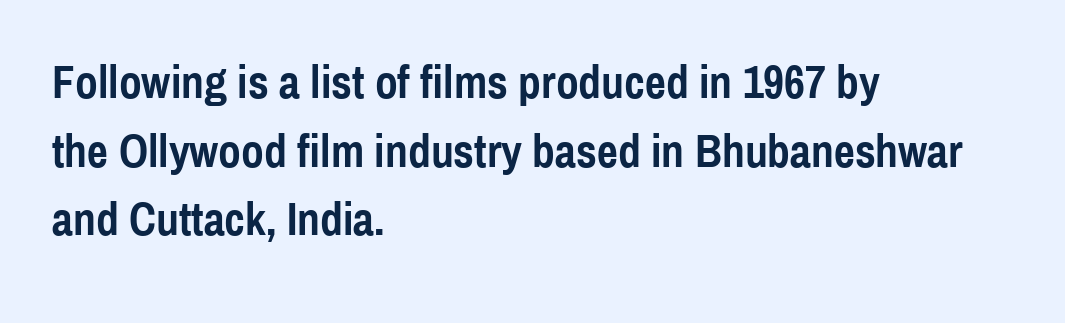
Leftover space on each line is placed entirely after the last word. The rows are spaced the way most documents space them. Emphasis by weight is at full strength: bold. Spacing verdict: proportional, widths tailored to each character. Grotesque or geometric, the face here clearly has no serifs. The specimen reads as upright at a glance.
